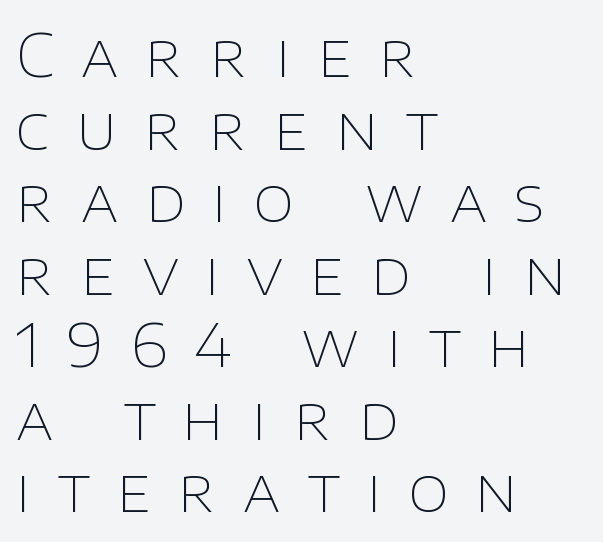
Quick note: underline off. These lines are composed in type without serifs. This reads as an unemphasized weight, regular at the heaviest. Do the characters align in a grid? No, the font is proportional.
